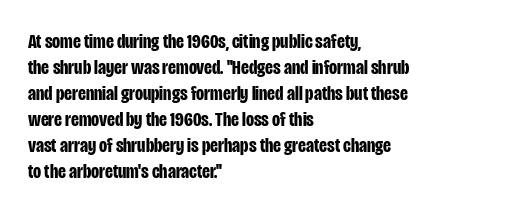
{"italic": "no", "bold": "yes", "underline": "no", "align": "left", "line_spacing_ratio": 1.24, "letter_spacing": "normal", "letter_spacing_em": 0.0, "glyph_px": 21}
